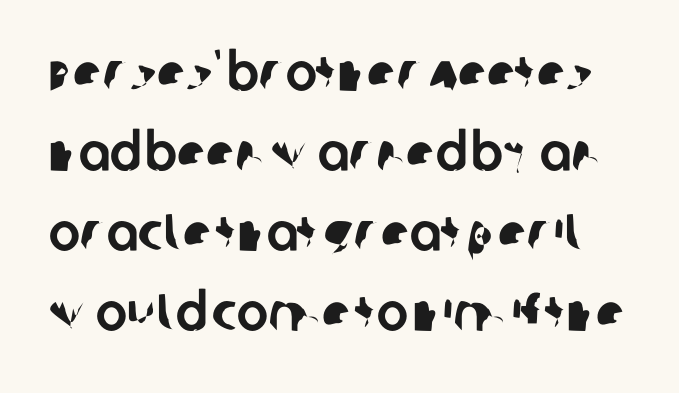
Q: Is the typeface a serif or a sans-serif typeface? A: Sans-serif.
Q: Is the text underlined? A: No.
Q: Is the spacing between letters normal or unusually wide? A: Normal.
Q: Is the spacing between lines tight, normal or loose? A: Normal.
Q: Width (condensed, normal, or wide)? A: Normal.
Q: Stroke contrast? A: Low.
Q: x-height? A: Large.
Q: Monospaced? A: No.
